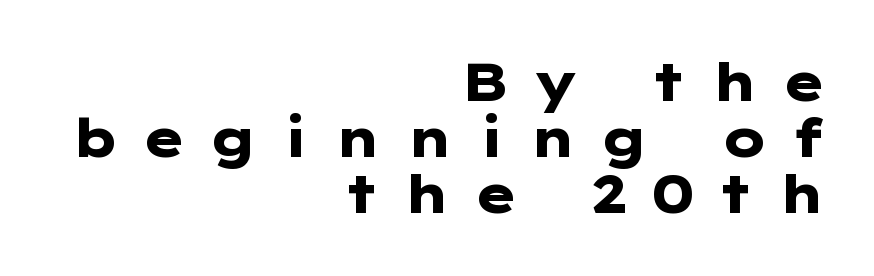
This rendering features lettering with no underline. The ragged edge is on the left, which tells us the setting is flush right. Notice how descenders almost collide with the ascenders below — that's tight leading. Students, note that the glyphs here are deliberately spaced far apart. A full-strength bold gives these letters their thick strokes. The type sits square on the baseline with zero lean.
